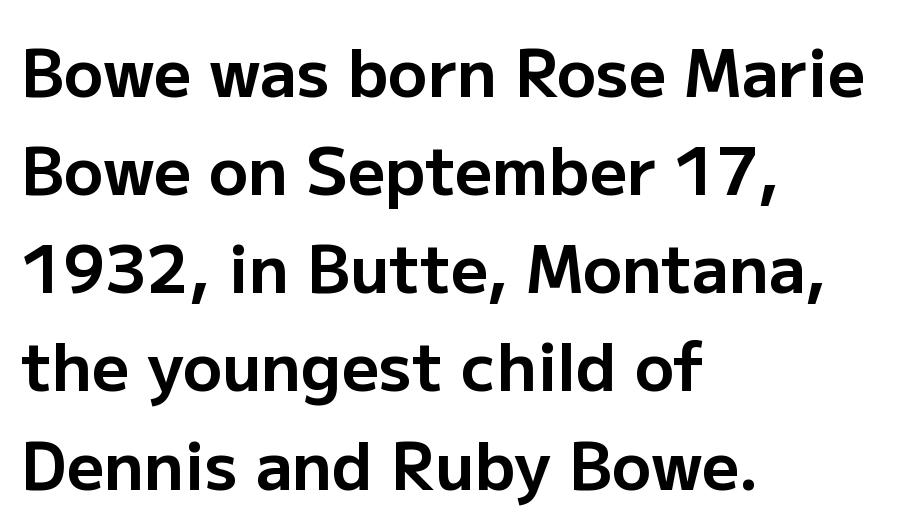
Q: Is the text bold? A: Yes.
Q: Is the text italic (slanted)? A: No, it is upright.
Q: Is the typeface a serif or a sans-serif typeface? A: Sans-serif.
Q: Is the text underlined? A: No.
Q: How is the paragraph aligned? A: Left-aligned.
Q: Is the spacing between letters normal or unusually wide? A: Normal.
Q: Is the spacing between lines tight, normal or loose? A: Normal.
Q: Width (condensed, normal, or wide)? A: Normal.
Q: Stroke contrast? A: Low.
Q: x-height? A: Medium.
Q: Monospaced? A: No.
